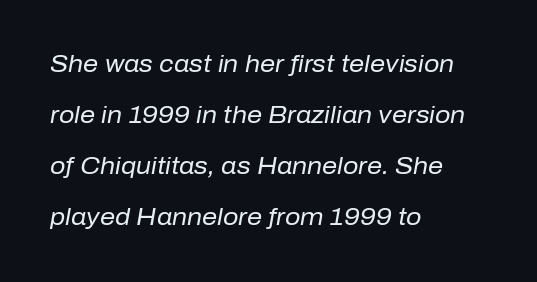
{"italic": "yes", "lean": "right", "slant_degrees": 10, "bold": "no", "underline": "no", "align": "left", "line_spacing": "loose", "line_spacing_ratio": 2.13, "letter_spacing": "normal", "letter_spacing_em": 0.0, "glyph_px": 24}
